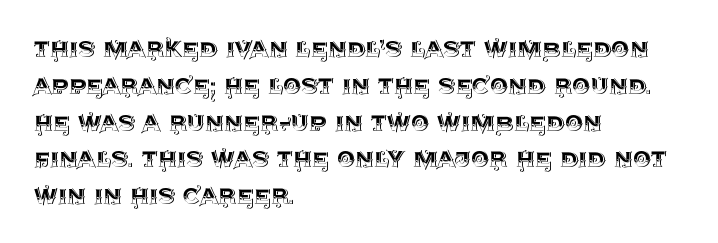
Q: Is the text italic (slanted)? A: No, it is upright.
Q: Is the text underlined? A: No.
Q: How is the paragraph aligned? A: Left-aligned.
Q: Is the spacing between letters normal or unusually wide? A: Normal.
Q: Is the spacing between lines tight, normal or loose? A: Normal.
Q: Width (condensed, normal, or wide)? A: Normal.
Q: x-height? A: Large.
Q: Monospaced? A: No.
